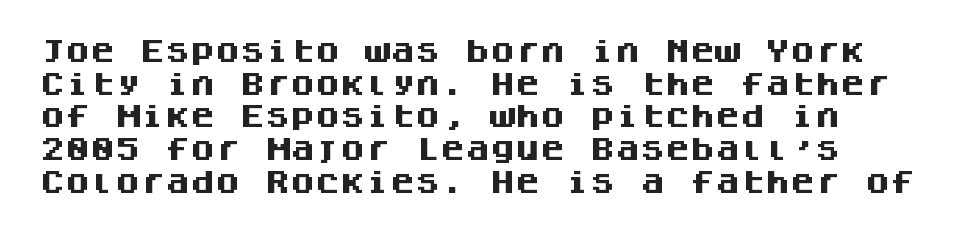
{"italic": "no", "bold": "yes", "underline": "no", "line_spacing": "normal", "line_spacing_ratio": 1.31, "letter_spacing": "normal", "letter_spacing_em": 0.0, "glyph_px": 25}
